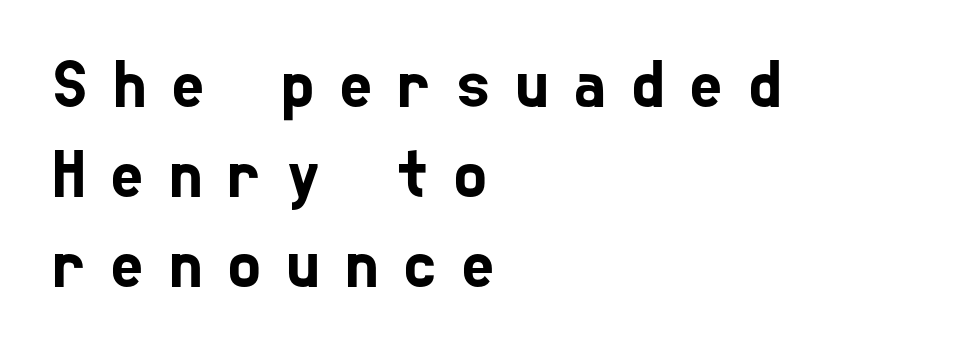
The image shows 68 px condensed sans-serif type; set left-aligned, normal line spacing (1.32x), unusually wide letter spacing (+0.39 em), not underlined; low stroke contrast and a medium x-height.
